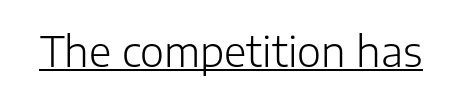
When letters stand straight like this, we call the style roman or upright. Nothing sits at the stroke ends, so this counts as sans-serif. The rendering uses the underline text-decoration. Caption: face not bold, strokes unweighted.
